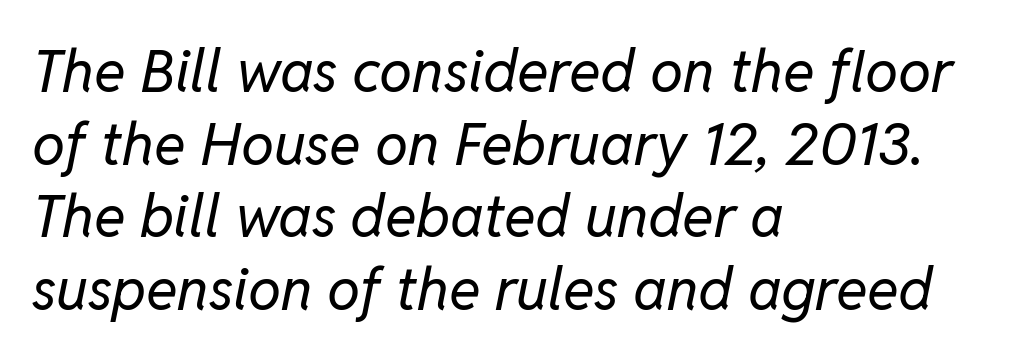
Is this a heavy cut? Hardly; it is regular or lighter. Visually the block forms a straight wall on the left and a jagged coastline on the right. Every character sits at an angle, as italics do. Beneath every word, the page is bare.
